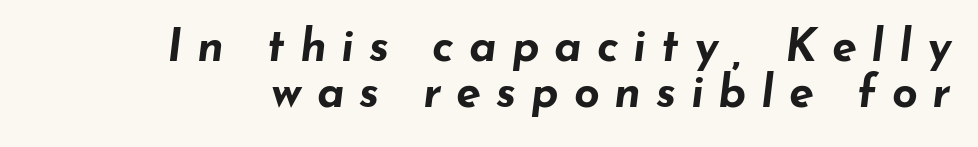
Q: Is the text bold? A: Yes.
Q: Is the text italic (slanted)? A: Yes, it leans right by about 7 degrees.
Q: Is the text underlined? A: No.
Q: How is the paragraph aligned? A: Right-aligned.
Q: Is the spacing between letters normal or unusually wide? A: Unusually wide.
Q: Is the spacing between lines tight, normal or loose? A: Tight.
Q: Width (condensed, normal, or wide)? A: Wide.
Q: Stroke contrast? A: Low.
Q: x-height? A: Small.
Q: Monospaced? A: No.
